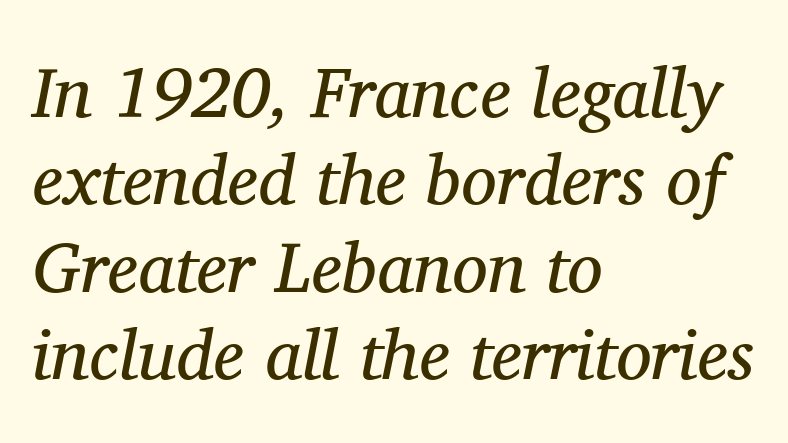
Reading down the block, your eye returns to a fixed left position each line. Unbolded letterforms with no extra heft. Honestly, the letter spacing is just normal — you wouldn't notice it. The rendering applies a slant to the glyphs. The letters carry serifs — small finishing strokes at the ends of their stems. Honestly, there is no underline to notice here at all.
